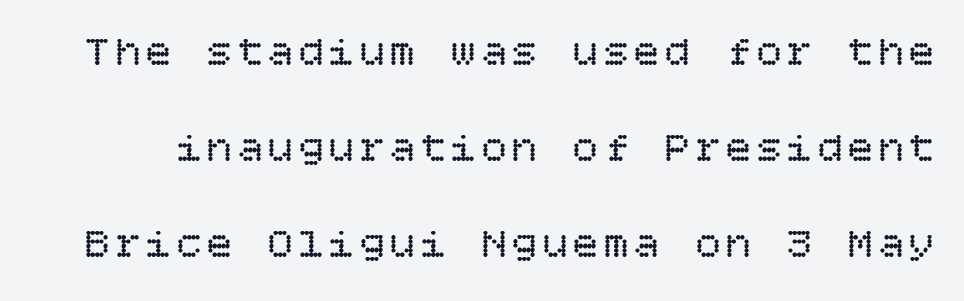
{"italic": "no", "bold": "no", "weight": "regular", "width": "normal", "stroke_contrast": "low", "x_height": "large", "underline": "no", "line_spacing": "loose", "line_spacing_ratio": 2.23, "glyph_px": 43}
